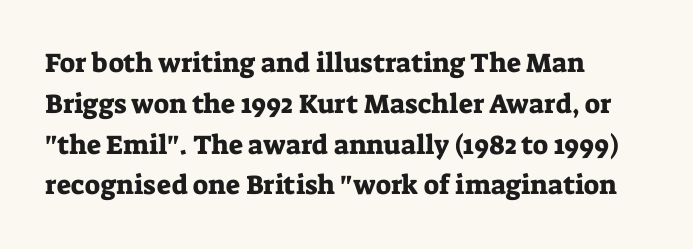
The typography opts for an upright posture over an oblique one. Descenders hang freely into open space. The rag falls on the right side of this text block. No extra tracking has been applied to these lines. Does the leading feel generous? No, just average.
